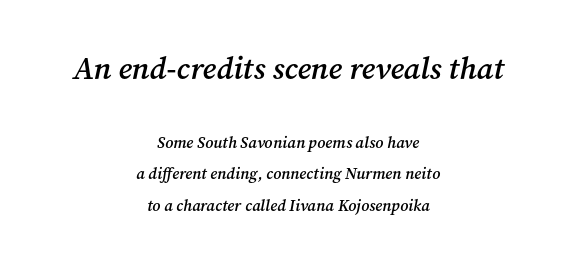
Regarding serifs, this sample has them. Emphasis-style slanted type is in use. Stroke thickness is moderately raised; the sample reads as semibold. The designer dialed line spacing up above the default. Students, note that the glyphs here touch the page at normal intervals. These lines are rendered in a variable-pitch font.
